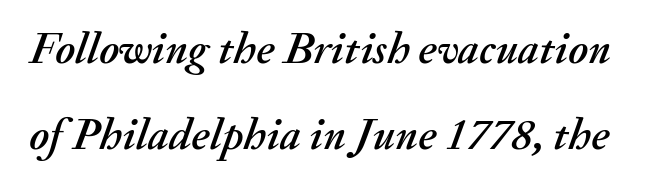
A typesetter would call this zero additional tracking. Think of a printed novel: that variable character pitch is what you see here. Slanted lettering throughout. Just letters on the line, the space beneath them empty.
